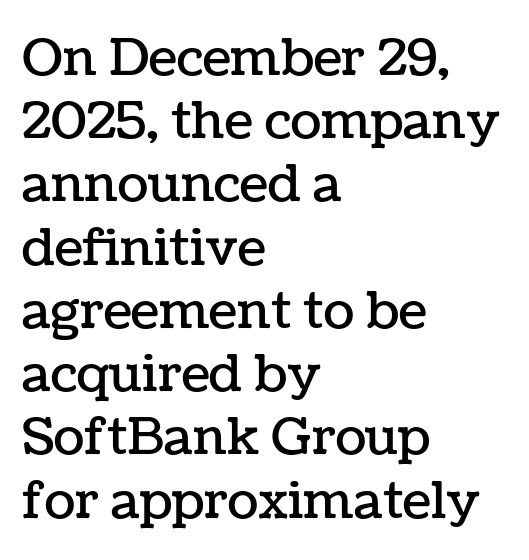
Q: Is the text italic (slanted)? A: No, it is upright.
Q: Is the text underlined? A: No.
Q: How is the paragraph aligned? A: Left-aligned.
Q: Is the spacing between letters normal or unusually wide? A: Normal.
Q: Width (condensed, normal, or wide)? A: Normal.
Q: Stroke contrast? A: Low.
Q: x-height? A: Medium.
Q: Monospaced? A: No.
